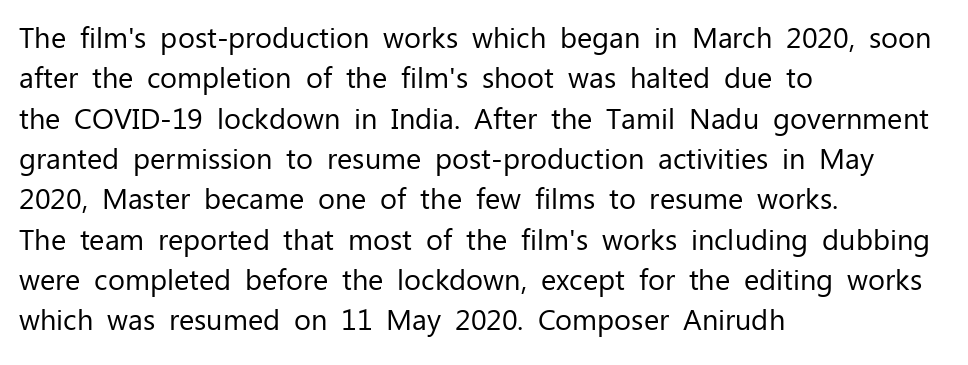
Q: Is the text bold? A: No.
Q: Is the text italic (slanted)? A: No, it is upright.
Q: Is the typeface a serif or a sans-serif typeface? A: Sans-serif.
Q: Is the text underlined? A: No.
Q: How is the paragraph aligned? A: Left-aligned.
Q: Is the spacing between letters normal or unusually wide? A: Normal.
Q: Is the spacing between lines tight, normal or loose? A: Normal.
Q: Width (condensed, normal, or wide)? A: Normal.
Q: Stroke contrast? A: Low.
Q: x-height? A: Medium.
Q: Monospaced? A: No.
